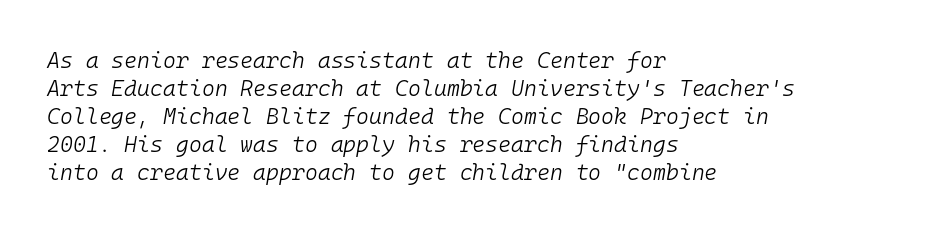
Q: Is the text bold? A: No.
Q: Is the text italic (slanted)? A: Yes, it leans right by about 10 degrees.
Q: Is the text underlined? A: No.
Q: How is the paragraph aligned? A: Left-aligned.
Q: Is the spacing between letters normal or unusually wide? A: Normal.
Q: Is the spacing between lines tight, normal or loose? A: Normal.
